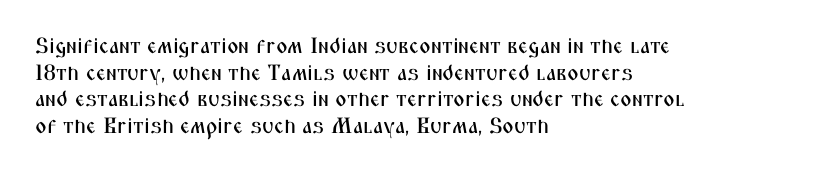
The image shows 22 px text type, upright; set left-aligned, line spacing 1.21x, normal letter spacing, not underlined.
